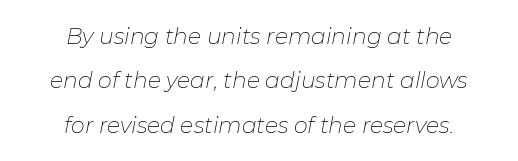
Q: Is the text bold? A: No.
Q: Is the text italic (slanted)? A: Yes, it leans right by about 11 degrees.
Q: Is the text underlined? A: No.
Q: How is the paragraph aligned? A: Centered.
Q: Is the spacing between letters normal or unusually wide? A: Normal.
Q: Is the spacing between lines tight, normal or loose? A: Loose.
